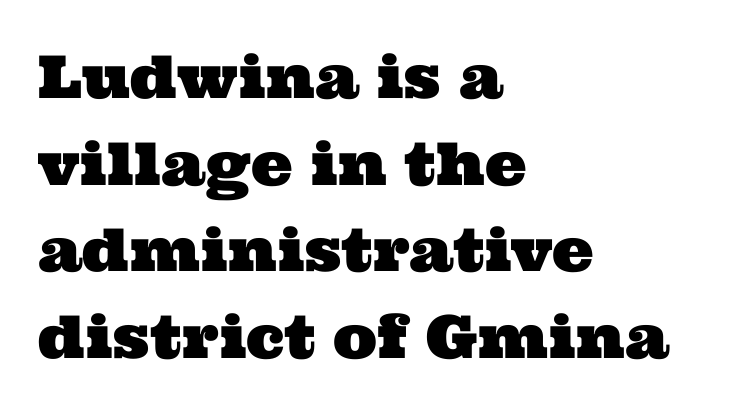
{"serif": "yes", "width": "wide", "stroke_contrast": "medium", "x_height": "medium", "monospaced": "no", "underline": "no", "align": "left", "line_spacing": "normal", "line_spacing_ratio": 1.47, "letter_spacing": "normal", "letter_spacing_em": 0.0, "glyph_px": 59}
